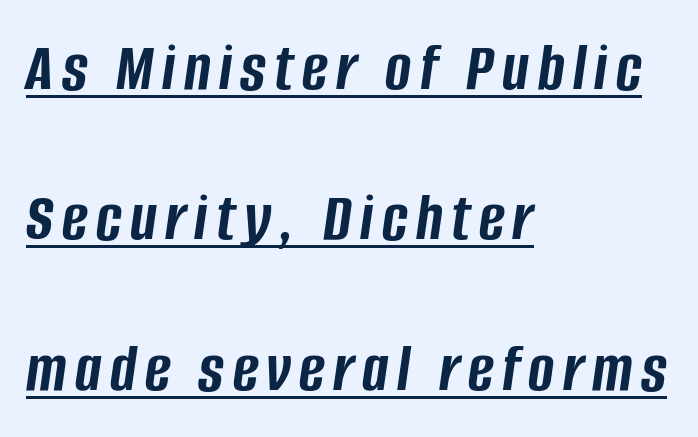
Whoever set this chose breathing room over compactness in the vertical rhythm. Italic: yes, the glyphs are oblique. Bold? Absolutely — the strokes are thick and heavy. Short and long lines alike share a common starting point at left.
